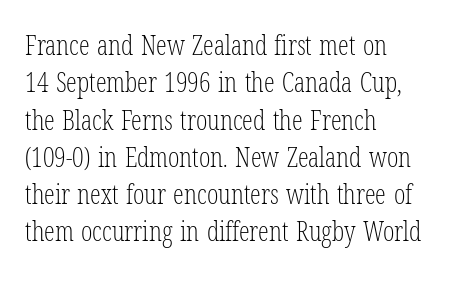
{"italic": "no", "bold": "no", "underline": "no", "align": "left", "line_spacing": "normal", "line_spacing_ratio": 1.38, "letter_spacing": "normal", "letter_spacing_em": 0.0, "glyph_px": 27}
